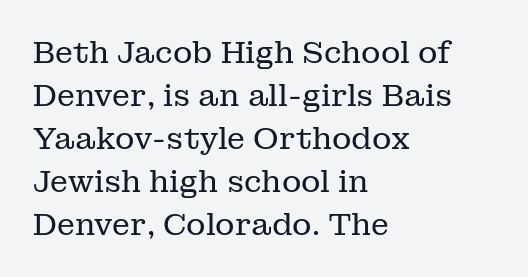
This sample is left-justified, so line endings fall wherever the words run out. The foot of each line stays bare and open. Inter-character spacing is left at the font's built-in metrics. Bold? No — there's no thickening of the strokes. To sum up the face: it has serifs. The designer left line spacing at the default.
